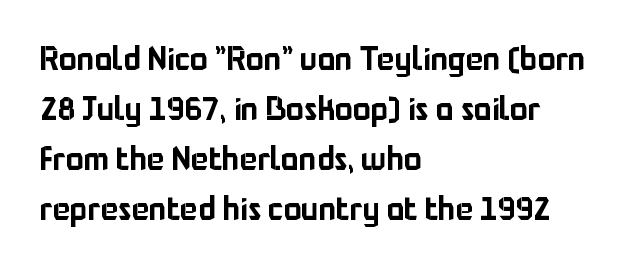
{"serif": "no", "italic": "no", "width": "normal", "stroke_contrast": "low", "x_height": "medium", "monospaced": "no", "underline": "no", "align": "left", "line_spacing": "normal", "line_spacing_ratio": 1.52, "letter_spacing": "normal", "letter_spacing_em": 0.0, "glyph_px": 33}
